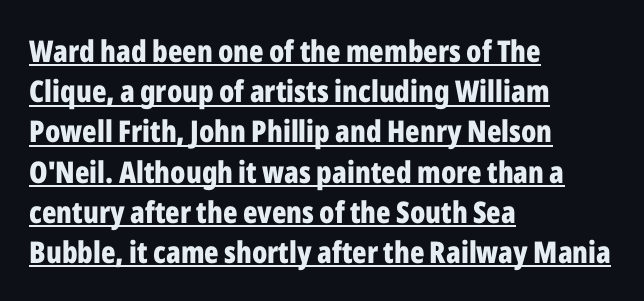
Q: Is the text bold? A: Yes.
Q: Is the text italic (slanted)? A: No, it is upright.
Q: Is the typeface a serif or a sans-serif typeface? A: Sans-serif.
Q: Is the text underlined? A: Yes.
Q: How is the paragraph aligned? A: Left-aligned.
Q: Is the spacing between letters normal or unusually wide? A: Normal.
Q: Is the spacing between lines tight, normal or loose? A: Normal.
Q: Width (condensed, normal, or wide)? A: Condensed.
Q: Stroke contrast? A: Low.
Q: x-height? A: Medium.
Q: Monospaced? A: No.
